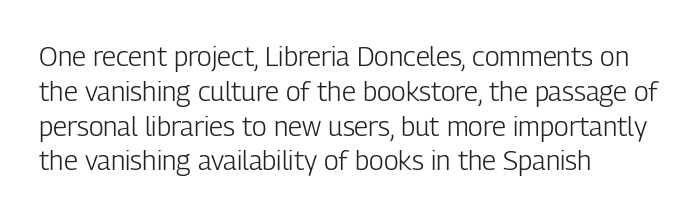
The image shows 27 px text type, upright; set left-aligned, normal line spacing (1.29x), normal letter spacing, not underlined.
